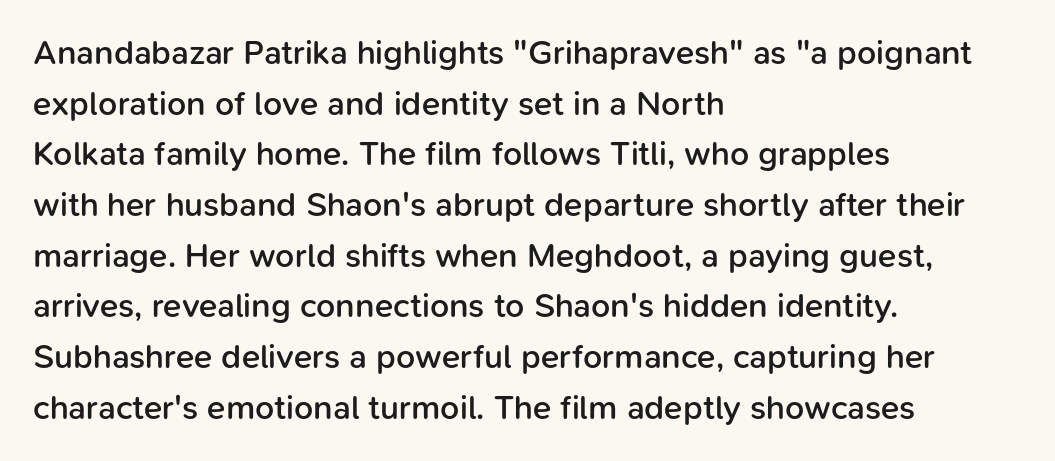
The image shows 34 px semibold sans-serif type, upright; set left-aligned, normal line spacing (1.49x), normal letter spacing, not underlined; low stroke contrast and a medium x-height.
